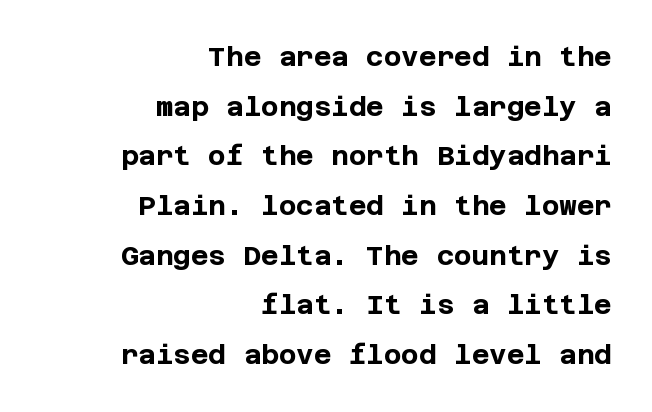
{"italic": "no", "bold": "yes", "underline": "no", "align": "right", "line_spacing_ratio": 1.84, "letter_spacing": "normal", "letter_spacing_em": 0.0, "glyph_px": 27}
